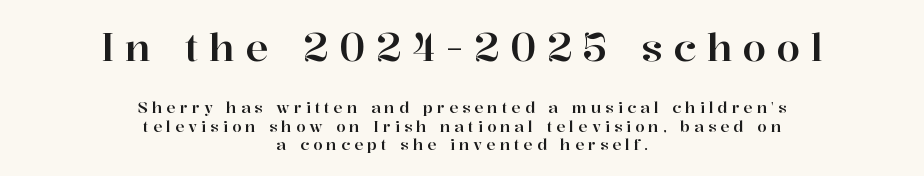
{"serif": "yes", "italic": "no", "width": "normal", "stroke_contrast": "high", "x_height": "medium", "monospaced": "no", "underline": "no", "align": "center", "line_spacing_ratio": 1.21, "letter_spacing": "wide", "letter_spacing_em": 0.28, "larger_block": "first", "size_ratio": 2.53, "glyph_px": 38}
